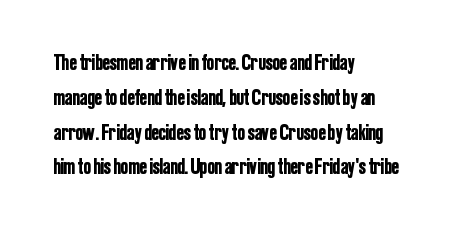
{"italic": "no", "underline": "no", "align": "left", "line_spacing": "normal", "line_spacing_ratio": 1.58, "letter_spacing": "normal", "letter_spacing_em": 0.0, "glyph_px": 22}
